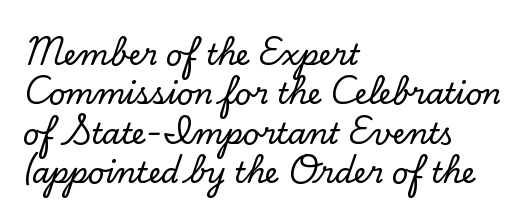
The image shows 29 px serif type; set left-aligned, normal line spacing (1.36x), normal letter spacing, not underlined; low stroke contrast and a small x-height.
